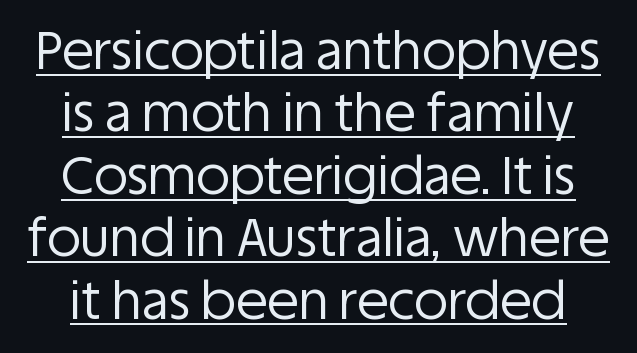
The letters carry no serifs — their stems end cleanly without finishing strokes. Students, observe the line beneath the letters — that is underlining. A typesetter would mark this as roman, not italic. The strokes carry an ordinary text weight at most. Here the designer chose a conventional face with non-uniform glyph widths. Standard letterfit; no display-style spreading of the glyphs.
